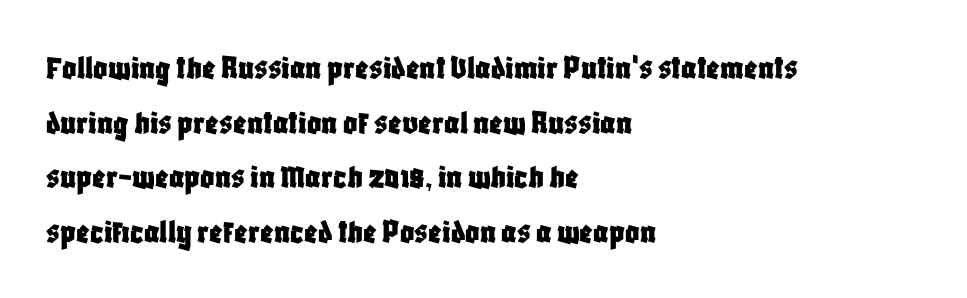
The image shows 35 px condensed sans-serif type, upright; set left-aligned, normal line spacing (1.56x), normal letter spacing, not underlined; low stroke contrast and a large x-height.
